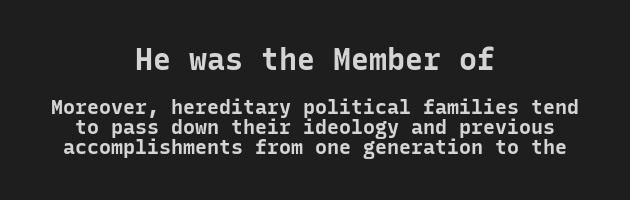
Q: Is the text bold? A: Yes.
Q: Is the text italic (slanted)? A: No, it is upright.
Q: Is the typeface a serif or a sans-serif typeface? A: Sans-serif.
Q: Is the text underlined? A: No.
Q: How is the paragraph aligned? A: Centered.
Q: Is the spacing between letters normal or unusually wide? A: Normal.
Q: Is the spacing between lines tight, normal or loose? A: Tight.
Q: Which block of text is set in a larger size, the first (top) or the second (bottom)? A: The first (top) one.
Q: Width (condensed, normal, or wide)? A: Normal.
Q: Stroke contrast? A: Low.
Q: x-height? A: Medium.
Q: Monospaced? A: Yes.
